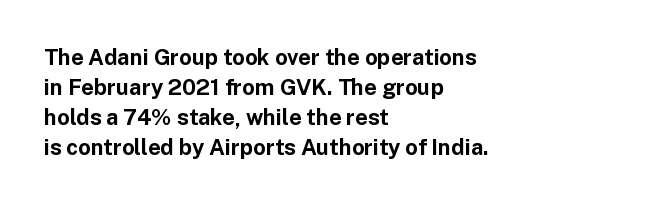
Q: Is the text bold? A: Yes.
Q: Is the text italic (slanted)? A: No, it is upright.
Q: Is the text underlined? A: No.
Q: How is the paragraph aligned? A: Left-aligned.
Q: Is the spacing between letters normal or unusually wide? A: Normal.
Q: Is the spacing between lines tight, normal or loose? A: Normal.
